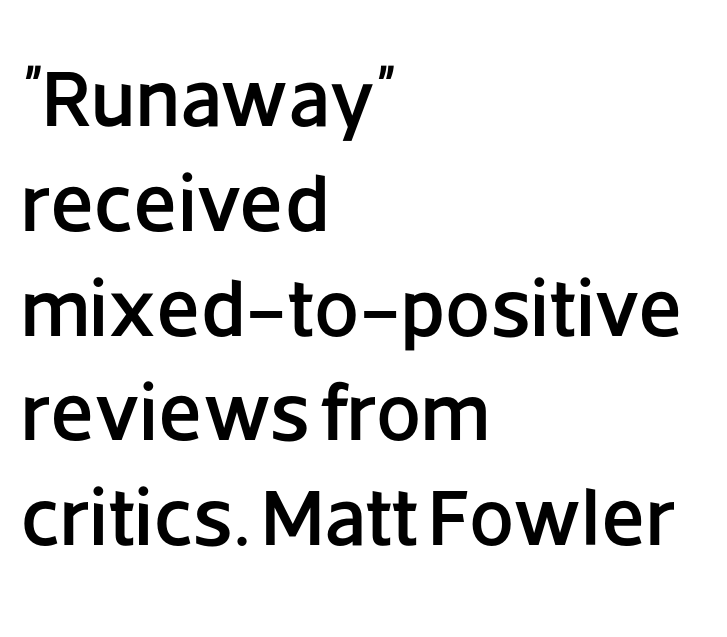
{"serif": "no", "italic": "no", "width": "normal", "stroke_contrast": "low", "x_height": "large", "monospaced": "no", "underline": "no", "align": "left", "line_spacing": "normal", "line_spacing_ratio": 1.31, "letter_spacing": "normal", "letter_spacing_em": 0.0, "glyph_px": 80}
